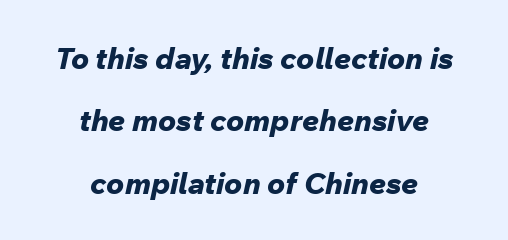
Q: Is the text bold? A: Yes.
Q: Is the text italic (slanted)? A: Yes, it leans right by about 12 degrees.
Q: Is the text underlined? A: No.
Q: How is the paragraph aligned? A: Centered.
Q: Is the spacing between letters normal or unusually wide? A: Normal.
Q: Is the spacing between lines tight, normal or loose? A: Loose.
Q: Width (condensed, normal, or wide)? A: Normal.
Q: Stroke contrast? A: Low.
Q: x-height? A: Medium.
Q: Monospaced? A: No.
